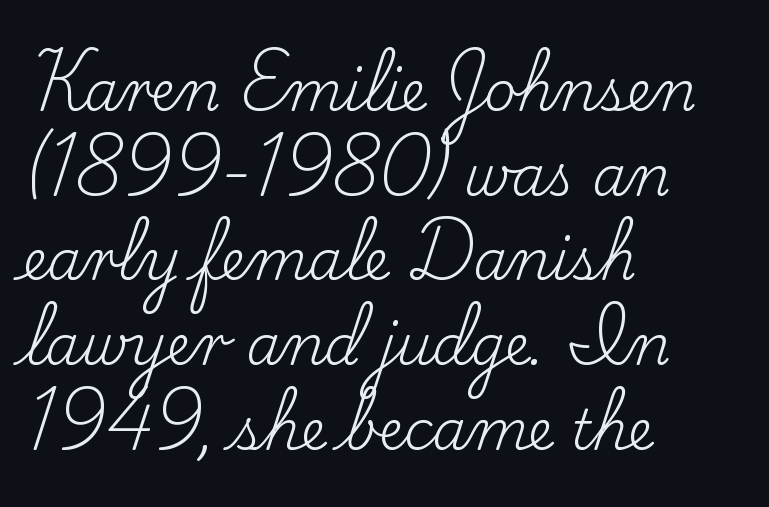
The image shows 55 px regular-weight serif type; set left-aligned, normal line spacing (1.54x), normal letter spacing, not underlined; low stroke contrast and a small x-height.
